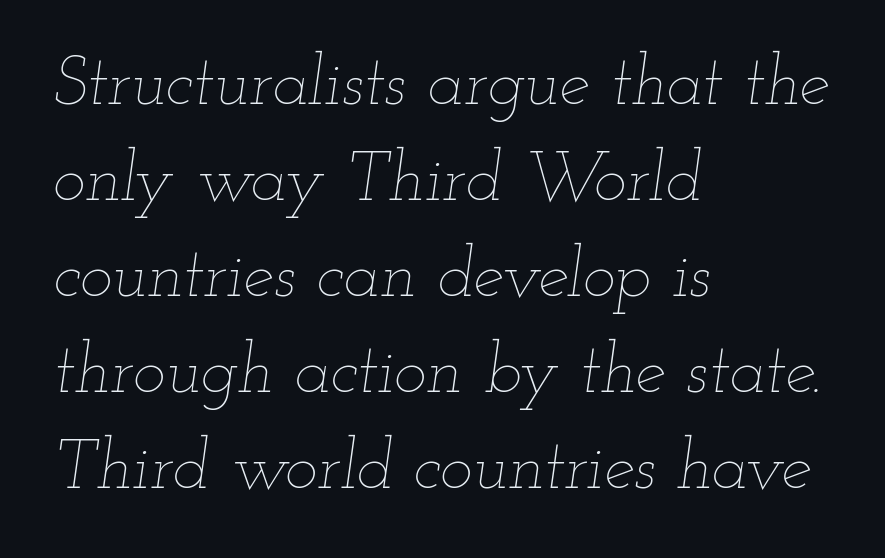
Q: Is the text bold? A: No.
Q: Is the text italic (slanted)? A: Yes, it leans right by about 12 degrees.
Q: Is the text underlined? A: No.
Q: How is the paragraph aligned? A: Left-aligned.
Q: Is the spacing between letters normal or unusually wide? A: Normal.
Q: Is the spacing between lines tight, normal or loose? A: Normal.
Q: Width (condensed, normal, or wide)? A: Wide.
Q: Stroke contrast? A: Low.
Q: x-height? A: Small.
Q: Monospaced? A: No.
